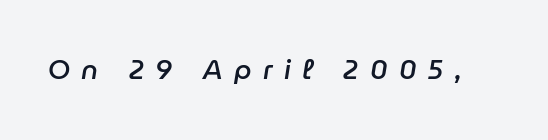
The baseline area is clear. This sample uses expanded letter spacing, leaving extra air between glyphs. Looking at the ascenders, they clearly lean. Look at the stroke-to-counter ratio: somewhat heavy, a semibold.
